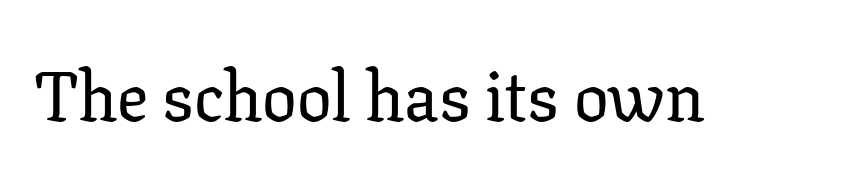
Serifs: yes, visible at the terminals of the letterforms. The words here are not underlined. Glyph-to-glyph distance matches everyday printed text. Style check: upright. This sample has the flowing, uneven cadence of proportional lettering.
